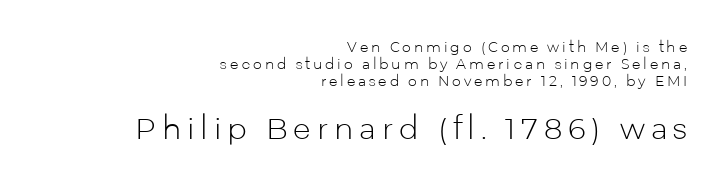
The image shows 29 px light sans-serif type, upright; set right-aligned, line spacing 1.21x, unusually wide letter spacing (+0.2 em), not underlined; the second (bottom) block is 2.07x larger; low stroke contrast and a medium x-height.
